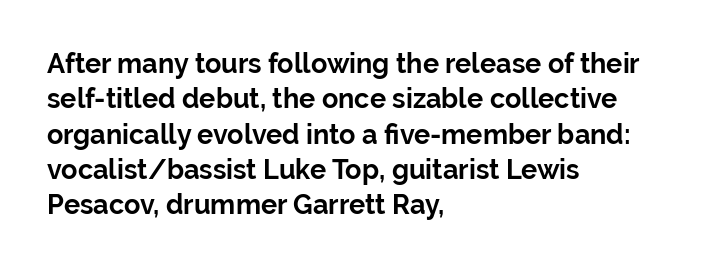
Q: Is the text bold? A: Yes.
Q: Is the text italic (slanted)? A: No, it is upright.
Q: Is the text underlined? A: No.
Q: How is the paragraph aligned? A: Left-aligned.
Q: Is the spacing between letters normal or unusually wide? A: Normal.
Q: Is the spacing between lines tight, normal or loose? A: Normal.
